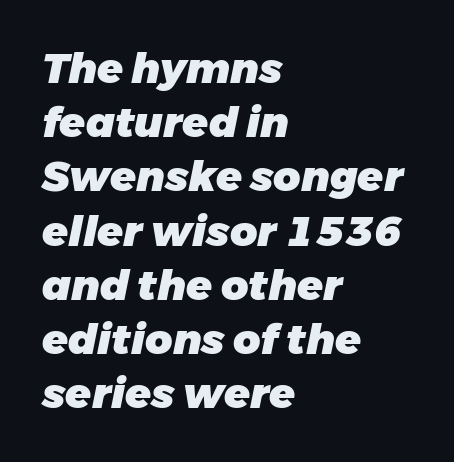
Is there much room between lines? A standard amount, neither cramped nor airy. Varying glyph widths throughout — classic text-font behaviour. Honestly, the letter spacing is just normal — you wouldn't notice it. What weight is shown? A full bold with thick strokes. Where is the straight margin? On the left. Underline: absent.
